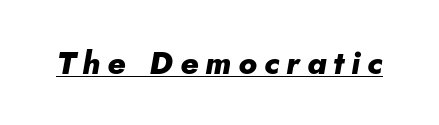
Q: Is the text bold? A: Yes.
Q: Is the text italic (slanted)? A: Yes, it leans right by about 5 degrees.
Q: Is the text underlined? A: Yes.
Q: Is the spacing between letters normal or unusually wide? A: Unusually wide.
Q: Width (condensed, normal, or wide)? A: Normal.
Q: Stroke contrast? A: Low.
Q: x-height? A: Small.
Q: Monospaced? A: No.
